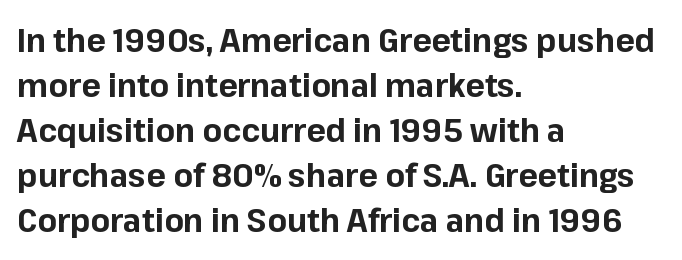
{"serif": "no", "italic": "no", "bold": "yes", "weight": "bold", "width": "normal", "stroke_contrast": "low", "x_height": "medium", "monospaced": "no", "underline": "no", "align": "left", "line_spacing": "normal", "line_spacing_ratio": 1.41, "letter_spacing": "normal", "letter_spacing_em": 0.0, "glyph_px": 32}
